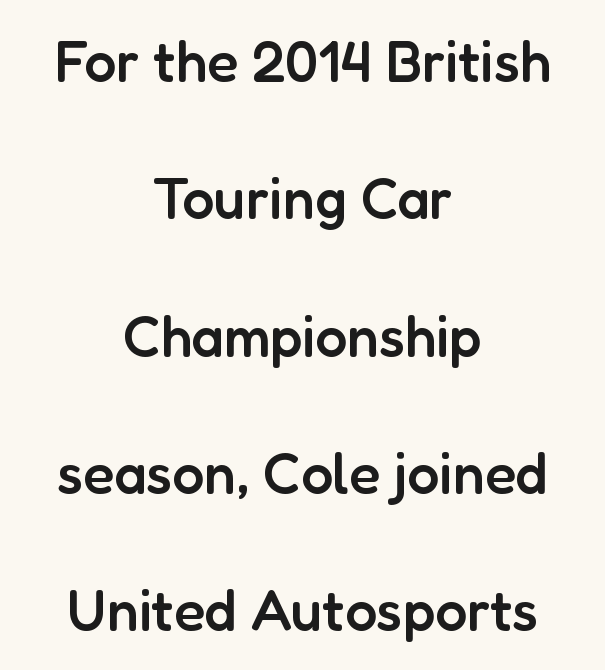
The image shows 57 px semibold sans-serif type, upright; set centered, loose line spacing (2.41x), normal letter spacing, not underlined; low stroke contrast and a medium x-height.
